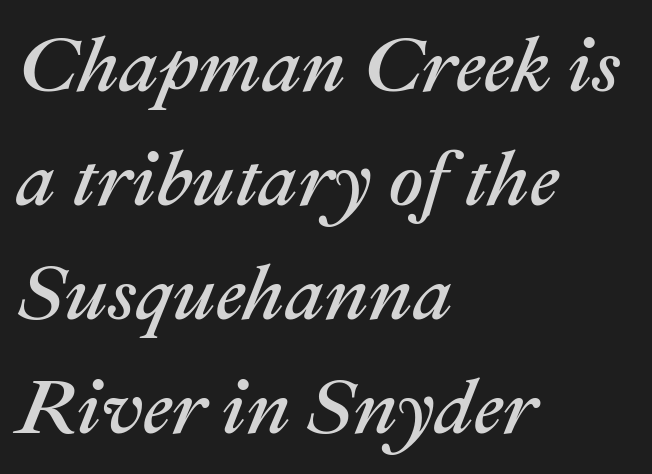
{"italic": "yes", "lean": "right", "slant_degrees": 22, "width": "normal", "stroke_contrast": "medium", "x_height": "medium", "monospaced": "no", "underline": "no", "align": "left", "line_spacing": "normal", "line_spacing_ratio": 1.48, "letter_spacing": "normal", "letter_spacing_em": 0.0, "glyph_px": 77}
